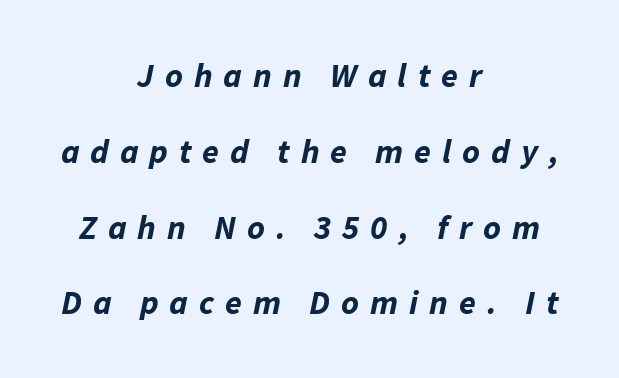
The space beneath each line is pristine and unruled. Spacing verdict: proportional, widths tailored to each character. A centered setting, common on invitations and titles, is used for this passage. Caption: expanded tracking, letters set apart. Italic? Definitely — the glyphs are oblique.
